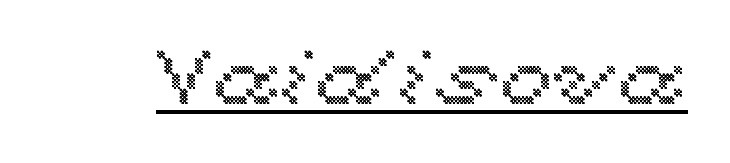
{"width": "wide", "x_height": "medium", "monospaced": "no", "underline": "yes", "letter_spacing": "normal", "letter_spacing_em": 0.0, "glyph_px": 76}
